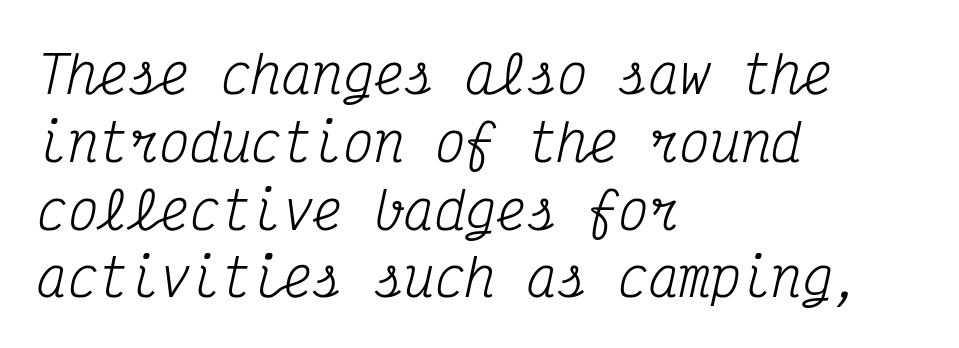
{"serif": "yes", "italic": "yes", "lean": "right", "slant_degrees": 12, "bold": "no", "weight": "regular", "width": "condensed", "stroke_contrast": "medium", "x_height": "medium", "monospaced": "yes", "underline": "no", "align": "left", "line_spacing": "normal", "line_spacing_ratio": 1.33, "letter_spacing": "normal", "letter_spacing_em": 0.0, "glyph_px": 51}
